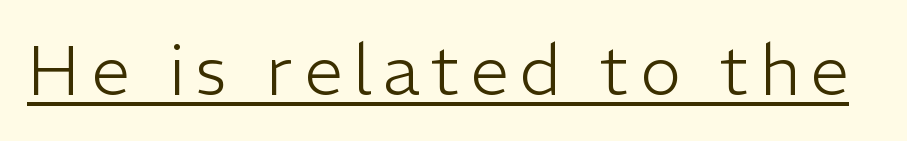
Q: Is the text bold? A: No.
Q: Is the text italic (slanted)? A: No, it is upright.
Q: Is the typeface a serif or a sans-serif typeface? A: Sans-serif.
Q: Is the text underlined? A: Yes.
Q: Width (condensed, normal, or wide)? A: Normal.
Q: Stroke contrast? A: Low.
Q: x-height? A: Medium.
Q: Monospaced? A: No.
